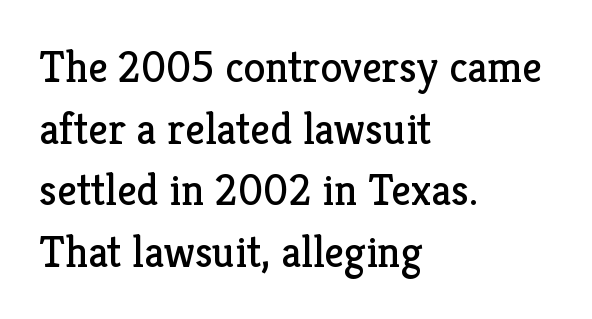
Q: Is the text bold? A: No.
Q: Is the text italic (slanted)? A: No, it is upright.
Q: Is the typeface a serif or a sans-serif typeface? A: Serif.
Q: Is the text underlined? A: No.
Q: How is the paragraph aligned? A: Left-aligned.
Q: Is the spacing between letters normal or unusually wide? A: Normal.
Q: Is the spacing between lines tight, normal or loose? A: Normal.
Q: Width (condensed, normal, or wide)? A: Normal.
Q: Stroke contrast? A: Low.
Q: x-height? A: Medium.
Q: Monospaced? A: No.
